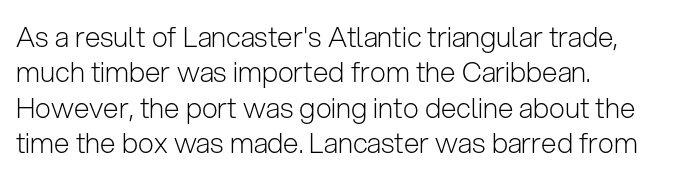
Q: Is the text bold? A: No.
Q: Is the text italic (slanted)? A: No, it is upright.
Q: Is the typeface a serif or a sans-serif typeface? A: Sans-serif.
Q: Is the text underlined? A: No.
Q: How is the paragraph aligned? A: Left-aligned.
Q: Is the spacing between letters normal or unusually wide? A: Normal.
Q: Is the spacing between lines tight, normal or loose? A: Normal.
Q: Width (condensed, normal, or wide)? A: Normal.
Q: Stroke contrast? A: Low.
Q: x-height? A: Medium.
Q: Monospaced? A: No.
